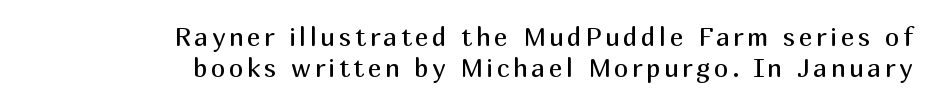
Is the type heavy? It reads as light-to-regular instead. Lines of text with bare space underneath. The rag falls on the left side of this text block. Does the lettering tilt? It doesn't — this is upright.
